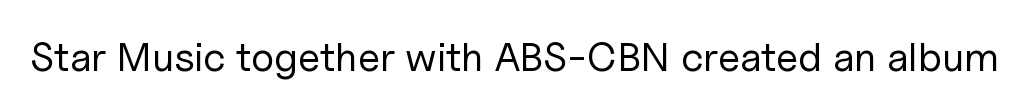
Q: Is the text bold? A: No.
Q: Is the text italic (slanted)? A: No, it is upright.
Q: Is the typeface a serif or a sans-serif typeface? A: Sans-serif.
Q: Is the text underlined? A: No.
Q: Is the spacing between letters normal or unusually wide? A: Normal.
Q: Width (condensed, normal, or wide)? A: Normal.
Q: Stroke contrast? A: Low.
Q: x-height? A: Medium.
Q: Monospaced? A: No.
